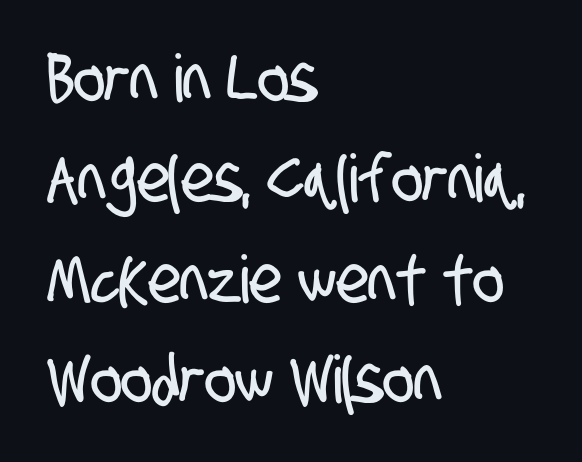
The image shows 66 px condensed sans-serif type; set left-aligned, normal line spacing (1.52x), normal letter spacing, not underlined; low stroke contrast and a large x-height.
